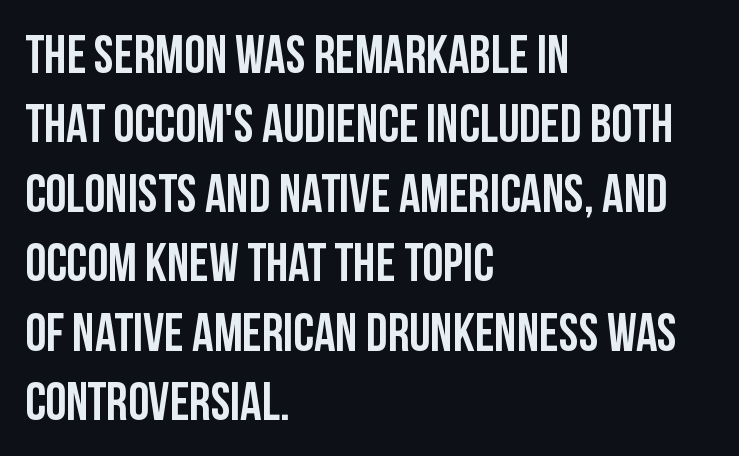
Q: Is the text bold? A: Yes.
Q: Is the text italic (slanted)? A: No, it is upright.
Q: Is the typeface a serif or a sans-serif typeface? A: Sans-serif.
Q: Is the text underlined? A: No.
Q: How is the paragraph aligned? A: Left-aligned.
Q: Is the spacing between letters normal or unusually wide? A: Normal.
Q: Is the spacing between lines tight, normal or loose? A: Normal.
Q: Width (condensed, normal, or wide)? A: Condensed.
Q: Stroke contrast? A: Low.
Q: x-height? A: Large.
Q: Monospaced? A: No.
